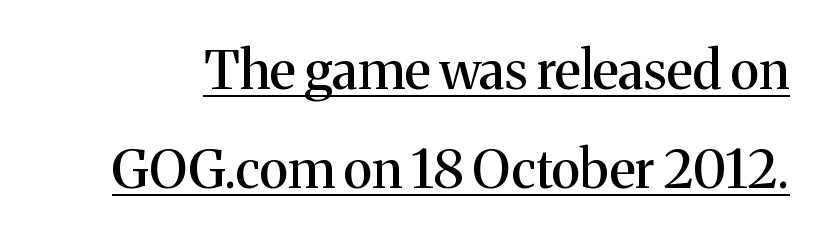
The image shows 53 px serif type, upright; set line spacing 1.87x, normal letter spacing, underlined; medium stroke contrast and a medium x-height.
